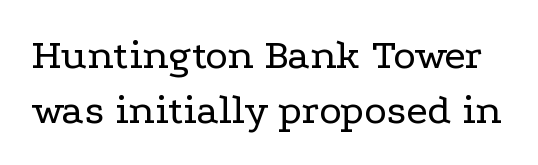
A typesetter would label this face a serif. Heaviness? Minimal to ordinary, like unemphasized prose. The horizontal fit of the characters is conventional and even. Horizontal bands of white between lines are of average thickness.
